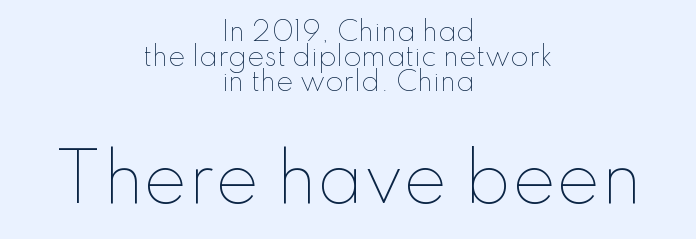
The paragraph has two soft edges and a firm central axis. Between these two stacked blocks, the lower one wins on size. The zone under the glyphs is completely vacant. Italic? Not at all — the glyphs are vertical. You could call the tracking neutral — neither tight nor loose.
